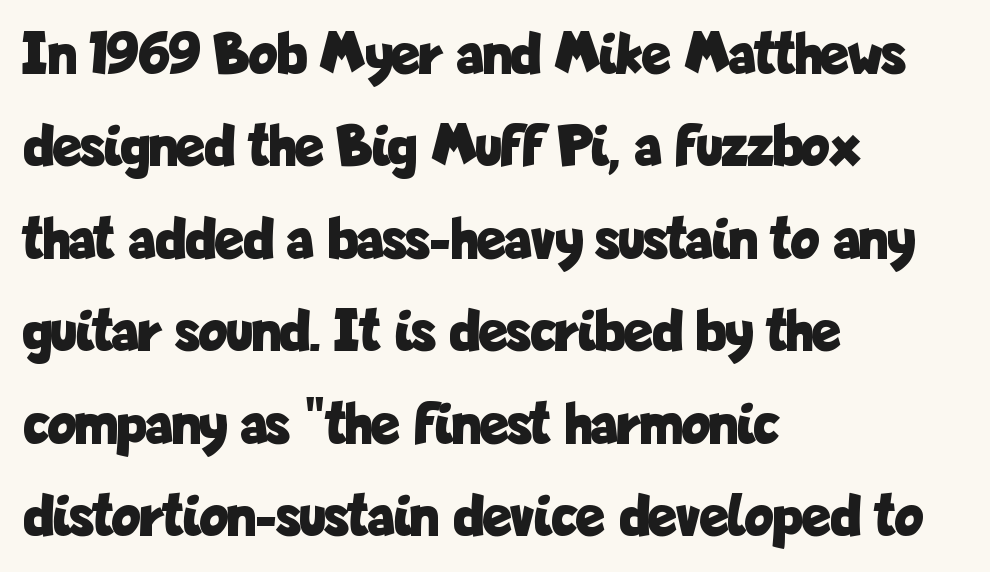
The paragraph shown leans on its left margin. Italic: no, the glyphs are upright roman. Do the characters align in a grid? No, the font is proportional. Nobody touched the tracking dial on this one. Horizontal bands of white between lines are of average thickness. The typeface chosen for these lines omits serifs.
